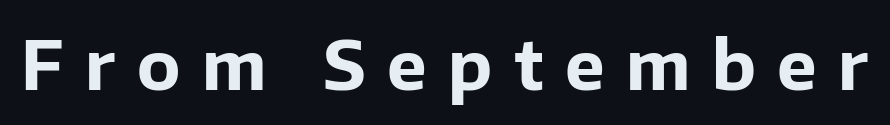
The image shows 67 px bold sans-serif type, upright; set unusually wide letter spacing (+0.32 em), not underlined; low stroke contrast and a medium x-height.
